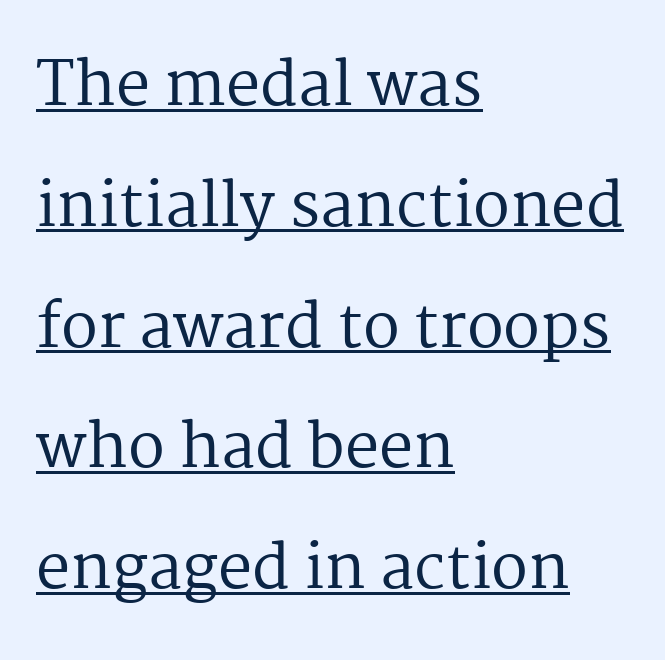
Yep, those are serifs on the letters. These lines were composed using upright roman letters. Teacher's note: observe the even left margin — that is flush-left alignment. Quick note: underline on.
